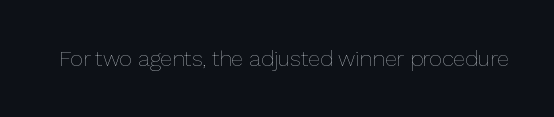
Q: Is the text bold? A: No.
Q: Is the text italic (slanted)? A: No, it is upright.
Q: Is the text underlined? A: No.
Q: Is the spacing between letters normal or unusually wide? A: Normal.
